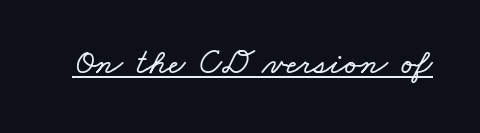
The image shows 36 px wide type; set normal letter spacing, underlined; low stroke contrast and a small x-height.
